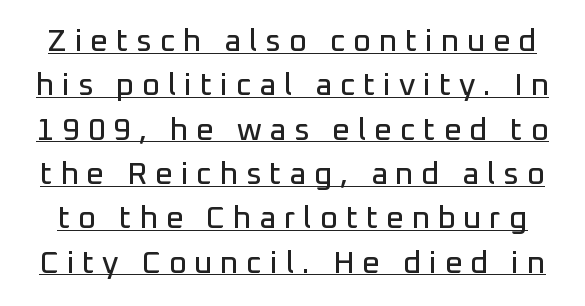
The rendering uses natural spacing where letterforms have individual widths. Reading down the column, the eye jumps a familiar distance to each next line. Does a line run under the words? Yes, clearly. The lettering holds an erect, upright posture throughout.
